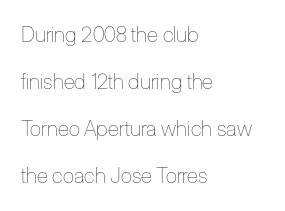
Q: Is the text bold? A: No.
Q: Is the text italic (slanted)? A: No, it is upright.
Q: Is the text underlined? A: No.
Q: How is the paragraph aligned? A: Left-aligned.
Q: Is the spacing between letters normal or unusually wide? A: Normal.
Q: Is the spacing between lines tight, normal or loose? A: Loose.
